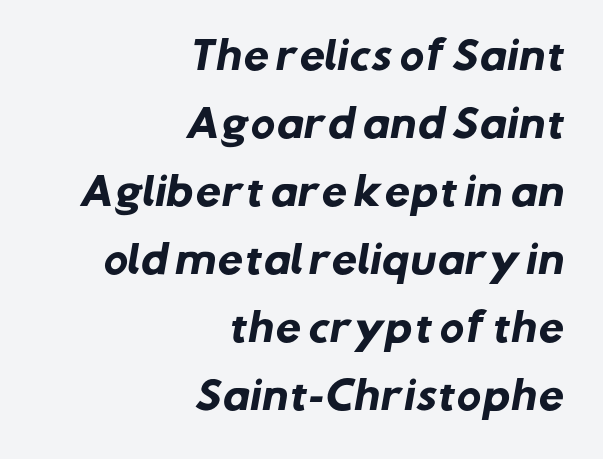
{"serif": "no", "bold": "yes", "weight": "heavy", "width": "normal", "stroke_contrast": "low", "x_height": "medium", "monospaced": "no", "underline": "no", "align": "right", "line_spacing_ratio": 1.84, "letter_spacing": "normal", "letter_spacing_em": 0.0, "glyph_px": 37}
